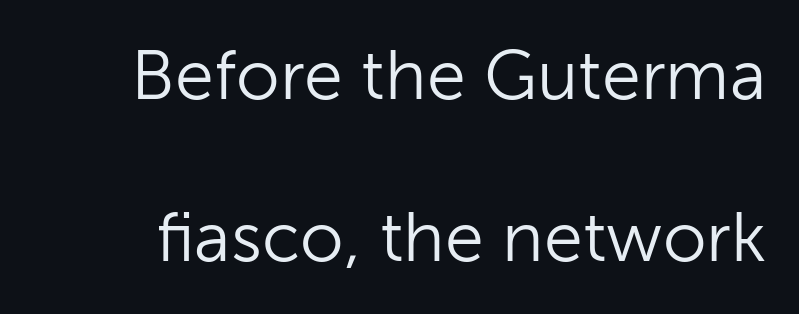
The image shows 70 px light sans-serif type, upright; set loose line spacing (2.32x), normal letter spacing, not underlined; low stroke contrast and a medium x-height.
